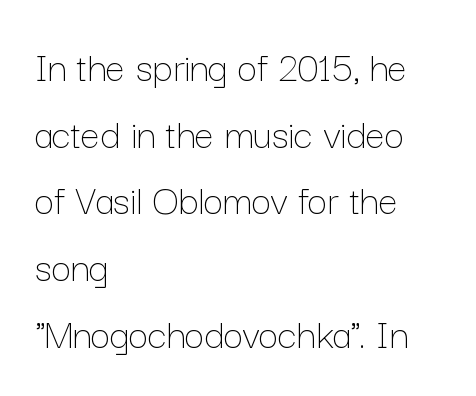
Is the letter spacing exaggerated? No — it looks like the ordinary default. This block has exactly the height ordinary leading produces. These lines stack with their left ends in a neat column. This sample has the flowing, uneven cadence of proportional lettering. The face looks like a standard text weight, possibly lighter. Does the lettering tilt? It doesn't — this is upright.
